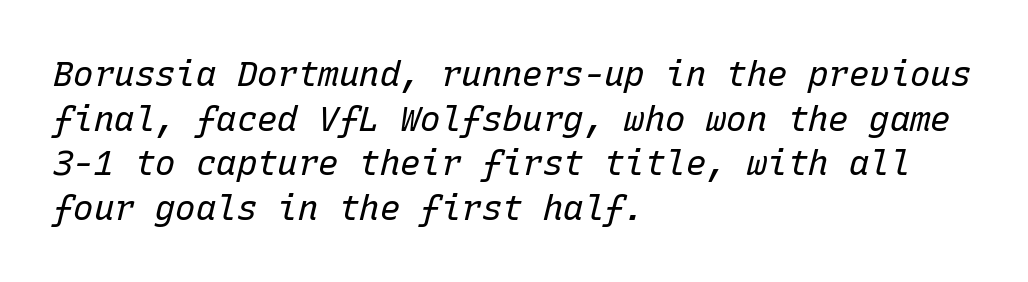
{"italic": "yes", "lean": "right", "slant_degrees": 15, "bold": "no", "weight": "regular", "width": "normal", "stroke_contrast": "low", "x_height": "medium", "monospaced": "yes", "underline": "no", "align": "left", "line_spacing": "normal", "line_spacing_ratio": 1.31, "letter_spacing": "normal", "letter_spacing_em": 0.0, "glyph_px": 34}
